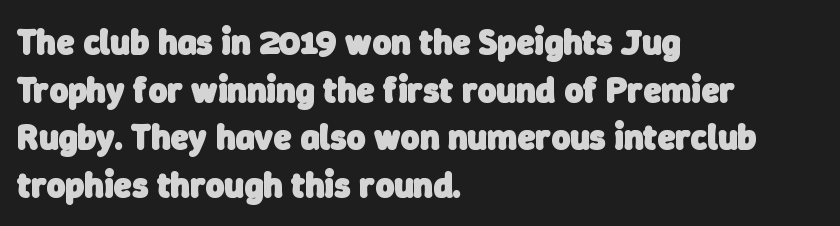
Q: Is the text bold? A: Yes.
Q: Is the typeface a serif or a sans-serif typeface? A: Sans-serif.
Q: Is the text underlined? A: No.
Q: How is the paragraph aligned? A: Left-aligned.
Q: Is the spacing between letters normal or unusually wide? A: Normal.
Q: Is the spacing between lines tight, normal or loose? A: Normal.
Q: Width (condensed, normal, or wide)? A: Normal.
Q: Stroke contrast? A: Low.
Q: x-height? A: Medium.
Q: Monospaced? A: No.
